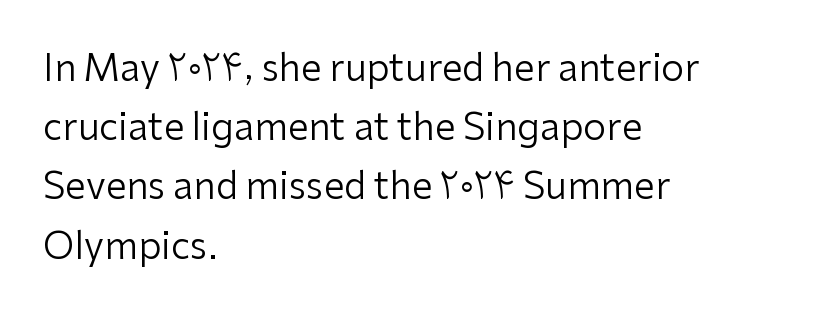
Q: Is the text bold? A: No.
Q: Is the text italic (slanted)? A: No, it is upright.
Q: Is the typeface a serif or a sans-serif typeface? A: Sans-serif.
Q: Is the text underlined? A: No.
Q: How is the paragraph aligned? A: Left-aligned.
Q: Is the spacing between letters normal or unusually wide? A: Normal.
Q: Is the spacing between lines tight, normal or loose? A: Normal.
Q: Width (condensed, normal, or wide)? A: Normal.
Q: Stroke contrast? A: Low.
Q: x-height? A: Medium.
Q: Monospaced? A: No.
